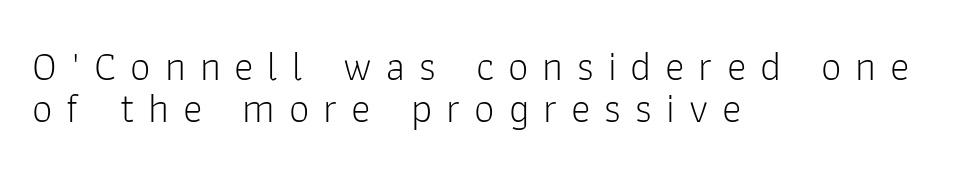
Q: Is the text bold? A: No.
Q: Is the text italic (slanted)? A: No, it is upright.
Q: Is the typeface a serif or a sans-serif typeface? A: Sans-serif.
Q: Is the text underlined? A: No.
Q: How is the paragraph aligned? A: Left-aligned.
Q: Is the spacing between letters normal or unusually wide? A: Unusually wide.
Q: Is the spacing between lines tight, normal or loose? A: Tight.
Q: Width (condensed, normal, or wide)? A: Normal.
Q: Stroke contrast? A: Low.
Q: x-height? A: Medium.
Q: Monospaced? A: No.
